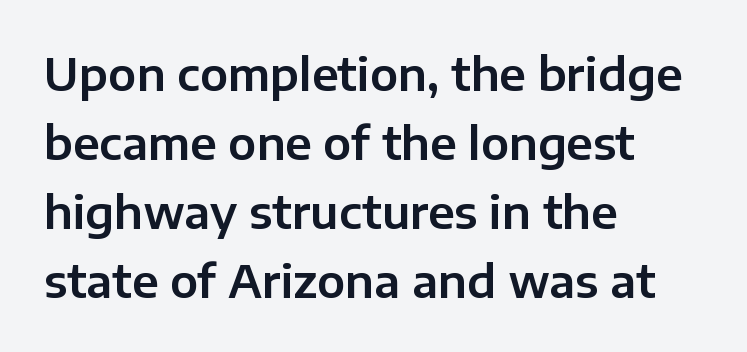
Q: Is the text italic (slanted)? A: No, it is upright.
Q: Is the typeface a serif or a sans-serif typeface? A: Sans-serif.
Q: Is the text underlined? A: No.
Q: How is the paragraph aligned? A: Left-aligned.
Q: Is the spacing between letters normal or unusually wide? A: Normal.
Q: Is the spacing between lines tight, normal or loose? A: Normal.
Q: Width (condensed, normal, or wide)? A: Normal.
Q: Stroke contrast? A: Low.
Q: x-height? A: Medium.
Q: Monospaced? A: No.
